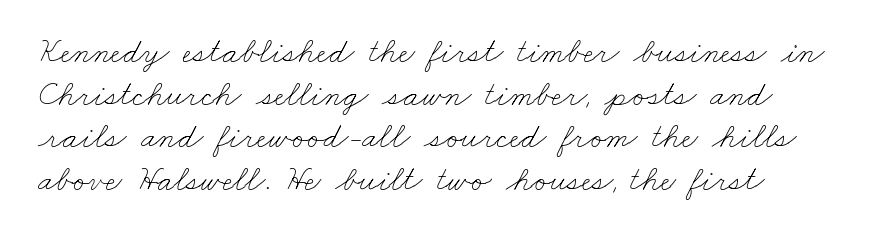
Compared with typical body copy, the letter spacing here is the same. The typeface has the unassuming heft of standard copy or less. Proportional: the letters do not fall into vertical columns. Underline: absent.
